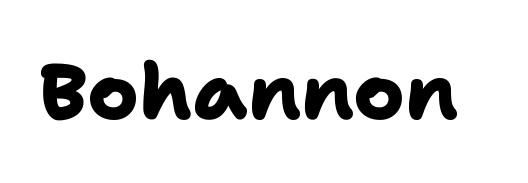
The image shows 78 px heavy sans-serif type; set normal letter spacing, not underlined; low stroke contrast and a medium x-height.
